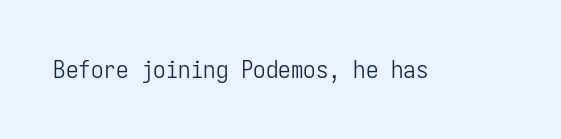
The rendering keeps characters at their native spacing. The font sits on the lighter half of the weight spectrum, regular included. Quick note: underline off. Is there any slant? The stems are plumb.
